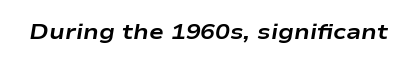
{"italic": "yes", "lean": "right", "slant_degrees": 9, "bold": "yes", "underline": "no", "letter_spacing": "normal", "letter_spacing_em": 0.0, "glyph_px": 22}
